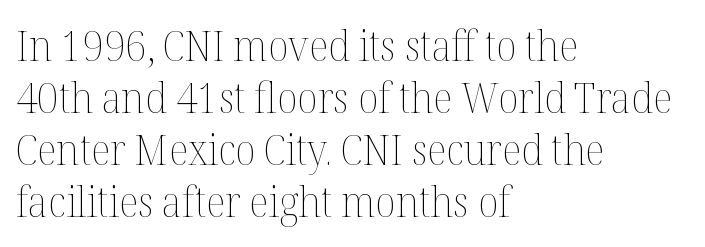
{"italic": "no", "bold": "no", "weight": "thin", "width": "normal", "stroke_contrast": "medium", "x_height": "medium", "monospaced": "no", "underline": "no", "align": "left", "line_spacing_ratio": 1.24, "letter_spacing": "normal", "letter_spacing_em": 0.0, "glyph_px": 42}
